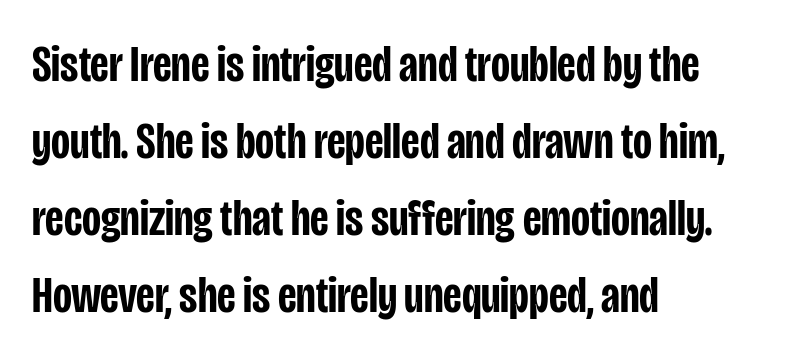
The image shows 52 px semibold, condensed sans-serif type, upright; set left-aligned, normal line spacing (1.48x), normal letter spacing, not underlined; low stroke contrast and a large x-height.
